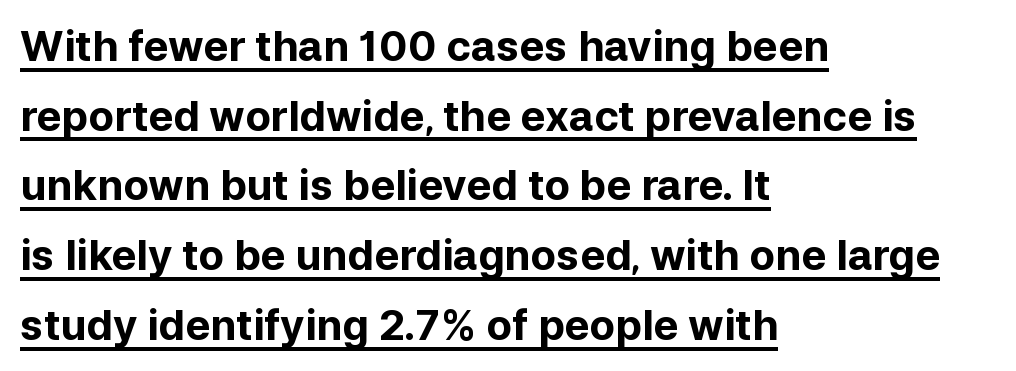
The line-height multiplier appears to be the usual default. Underlined type. The text was rendered using a sans face with plain stroke endings. Standard letterfit; no display-style spreading of the glyphs.
